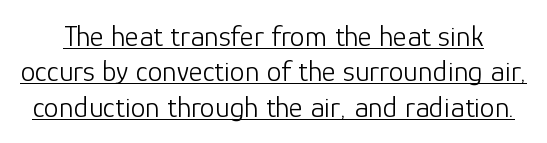
{"serif": "no", "italic": "no", "bold": "no", "weight": "light", "width": "normal", "stroke_contrast": "low", "x_height": "medium", "monospaced": "no", "underline": "yes", "line_spacing_ratio": 1.18, "letter_spacing": "normal", "letter_spacing_em": 0.0, "glyph_px": 30}
